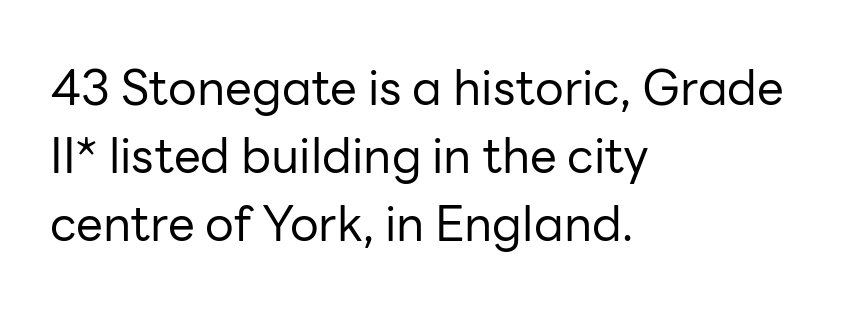
Looks like regular typesetting: each glyph gets only the width it needs. The designer left line spacing at the default. This sample uses a sans-serif face. Letter spacing: default.
